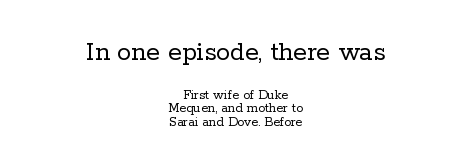
The image shows 28 px regular-weight serif type, upright; set centered, tight line spacing (0.97x), normal letter spacing, not underlined; the first (top) block is 2.0x larger; low stroke contrast and a medium x-height.
